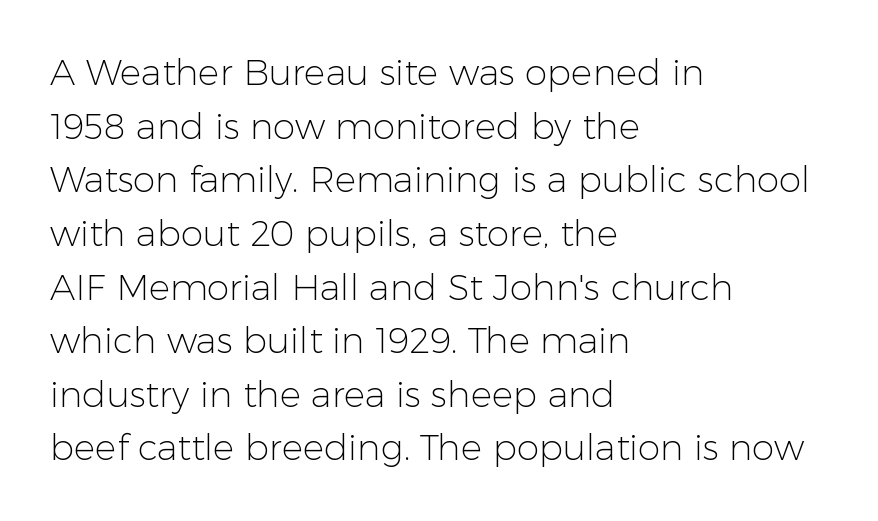
{"serif": "no", "italic": "no", "bold": "no", "weight": "light", "width": "normal", "stroke_contrast": "low", "x_height": "medium", "monospaced": "no", "underline": "no", "align": "left", "line_spacing": "normal", "line_spacing_ratio": 1.49, "letter_spacing": "normal", "letter_spacing_em": 0.0, "glyph_px": 36}
